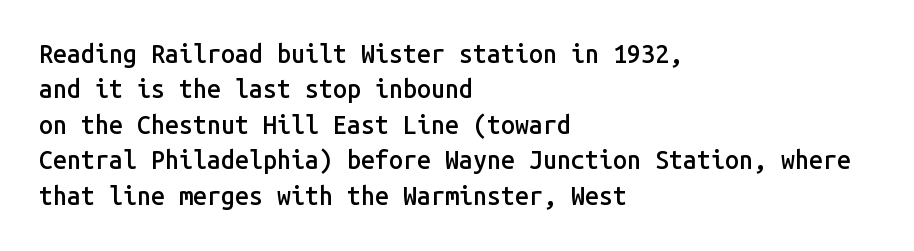
The image shows 25 px text type, upright; set left-aligned, normal line spacing (1.42x), normal letter spacing, not underlined.
